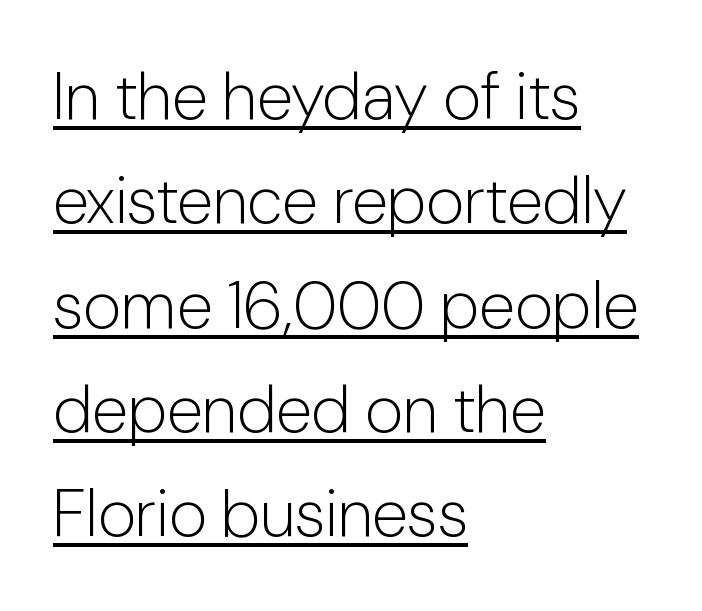
Q: Is the text bold? A: No.
Q: Is the text italic (slanted)? A: No, it is upright.
Q: Is the typeface a serif or a sans-serif typeface? A: Sans-serif.
Q: Is the text underlined? A: Yes.
Q: How is the paragraph aligned? A: Left-aligned.
Q: Is the spacing between letters normal or unusually wide? A: Normal.
Q: Is the spacing between lines tight, normal or loose? A: Normal.
Q: Width (condensed, normal, or wide)? A: Normal.
Q: Stroke contrast? A: Low.
Q: x-height? A: Medium.
Q: Monospaced? A: No.
